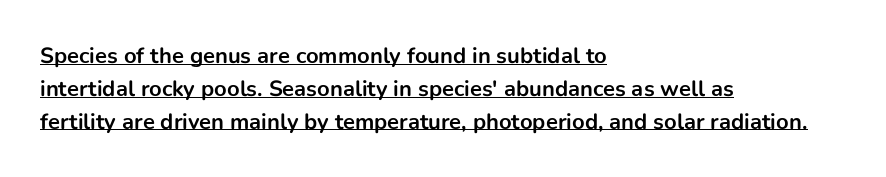
The image shows 22 px bold type, upright; set left-aligned, normal line spacing (1.49x), normal letter spacing, underlined.
